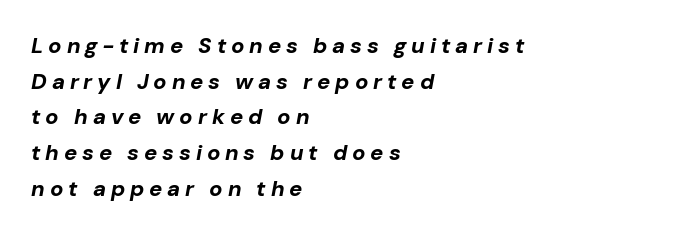
Q: Is the text bold? A: Yes.
Q: Is the text italic (slanted)? A: Yes, it leans right by about 10 degrees.
Q: Is the text underlined? A: No.
Q: How is the paragraph aligned? A: Left-aligned.
Q: Is the spacing between letters normal or unusually wide? A: Unusually wide.
Q: Is the spacing between lines tight, normal or loose? A: Normal.
